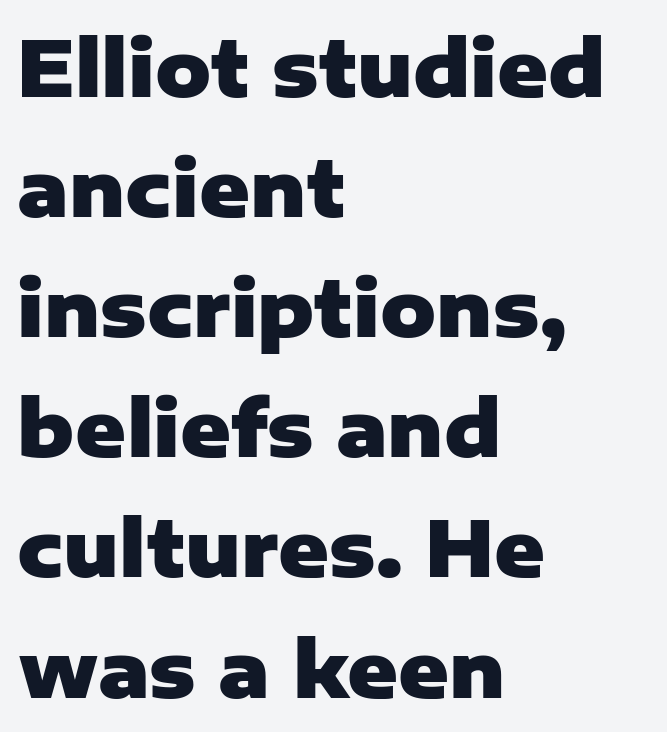
{"serif": "no", "italic": "no", "bold": "yes", "weight": "heavy", "width": "normal", "stroke_contrast": "low", "x_height": "medium", "monospaced": "no", "underline": "no", "align": "left", "line_spacing": "normal", "line_spacing_ratio": 1.56, "letter_spacing": "normal", "letter_spacing_em": 0.0, "glyph_px": 77}
